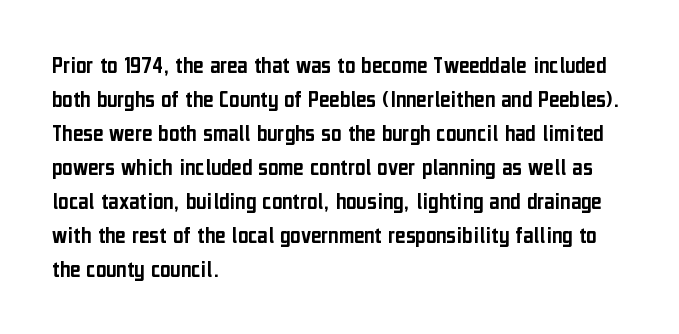
The image shows 25 px text type, upright; set left-aligned, normal line spacing (1.36x), normal letter spacing, not underlined.
